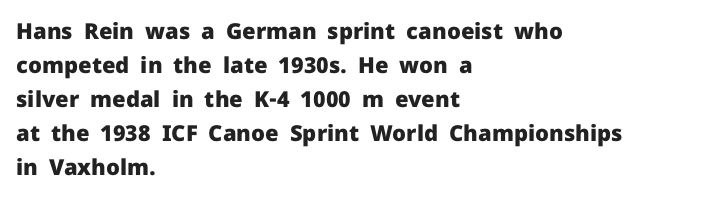
Q: Is the text bold? A: Yes.
Q: Is the text italic (slanted)? A: No, it is upright.
Q: Is the text underlined? A: No.
Q: How is the paragraph aligned? A: Left-aligned.
Q: Is the spacing between letters normal or unusually wide? A: Normal.
Q: Is the spacing between lines tight, normal or loose? A: Normal.
